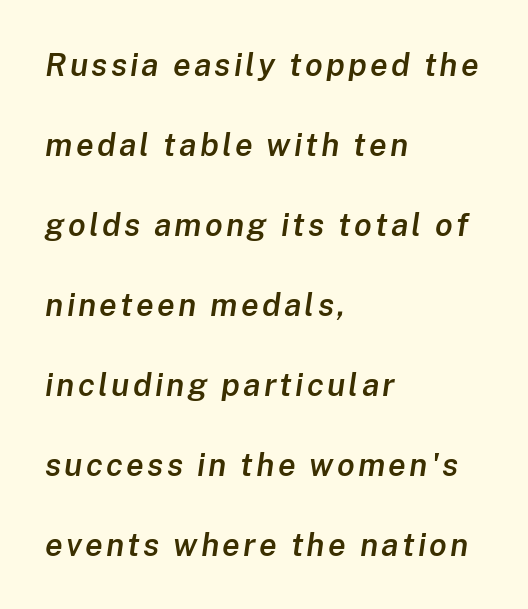
Q: Is the text bold? A: Semi-bold.
Q: Is the text italic (slanted)? A: Yes, it leans right by about 8 degrees.
Q: Is the text underlined? A: No.
Q: How is the paragraph aligned? A: Left-aligned.
Q: Is the spacing between lines tight, normal or loose? A: Loose.
Q: Width (condensed, normal, or wide)? A: Normal.
Q: Stroke contrast? A: Low.
Q: x-height? A: Medium.
Q: Monospaced? A: No.
